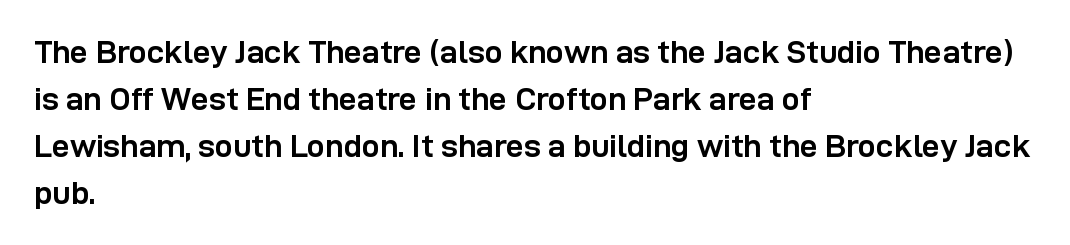
{"serif": "no", "italic": "no", "bold": "yes", "weight": "semibold", "width": "normal", "stroke_contrast": "low", "x_height": "medium", "monospaced": "no", "underline": "no", "align": "left", "line_spacing": "normal", "line_spacing_ratio": 1.47, "letter_spacing": "normal", "letter_spacing_em": 0.0, "glyph_px": 32}
